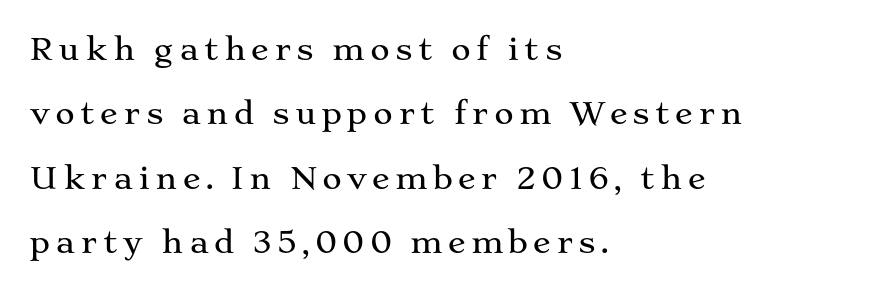
Has an underline been added? It has not. You can tell it's not italic because the verticals are truly vertical. Each line starts at the same left margin while the right side varies. Character widths vary here, with narrow letters taking less room than wide ones. The glyphs in this specimen are seriffed. Leading is clearly above the norm, producing a sparse column.
